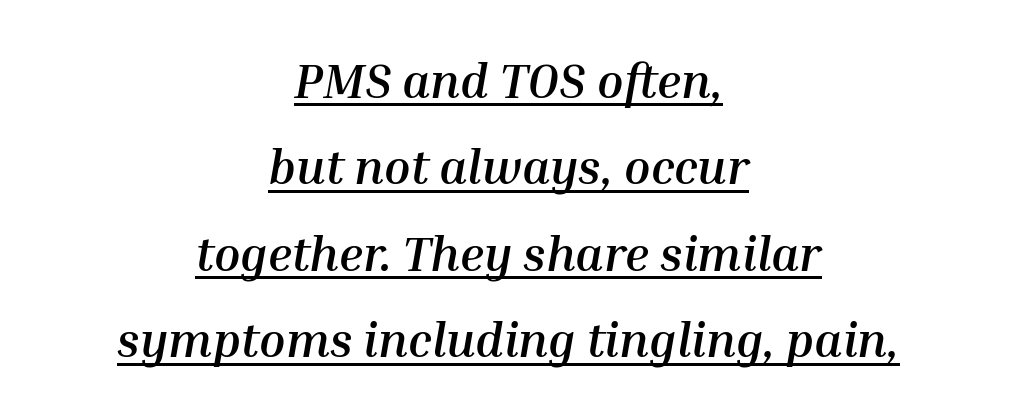
Q: Is the text bold? A: Yes.
Q: Is the text italic (slanted)? A: Yes, it leans right by about 10 degrees.
Q: Is the text underlined? A: Yes.
Q: How is the paragraph aligned? A: Centered.
Q: Is the spacing between letters normal or unusually wide? A: Normal.
Q: Width (condensed, normal, or wide)? A: Normal.
Q: Stroke contrast? A: Medium.
Q: x-height? A: Medium.
Q: Monospaced? A: No.
